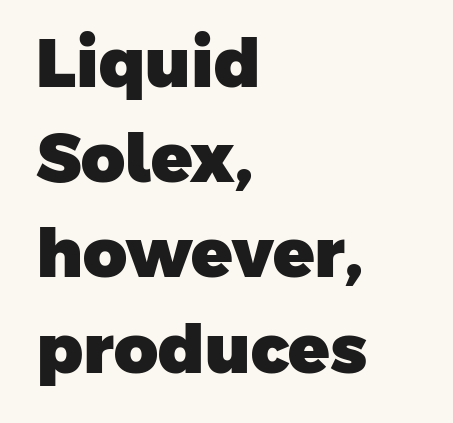
{"serif": "no", "bold": "yes", "weight": "heavy", "width": "normal", "stroke_contrast": "low", "x_height": "medium", "monospaced": "no", "underline": "no", "align": "left", "line_spacing": "normal", "line_spacing_ratio": 1.4, "letter_spacing": "normal", "letter_spacing_em": 0.0, "glyph_px": 68}
